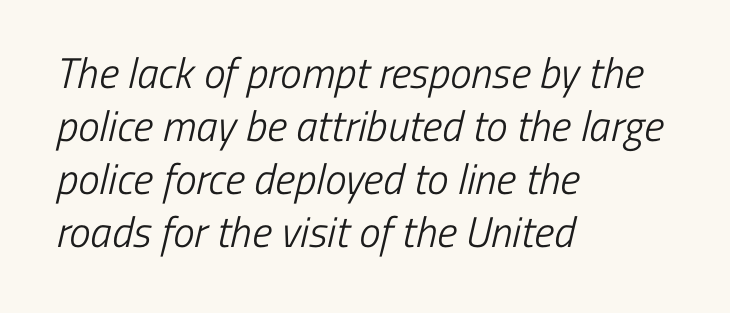
The image shows 43 px light, condensed sans-serif type; set left-aligned, line spacing 1.23x, normal letter spacing, not underlined; low stroke contrast and a medium x-height.
